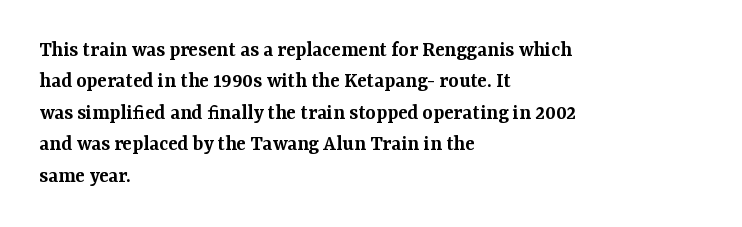
The image shows 22 px text type, upright; set left-aligned, normal line spacing (1.43x), normal letter spacing, not underlined.
